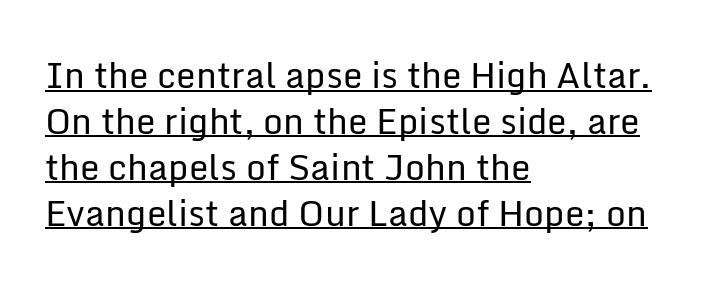
Notice how descenders clear the ascenders below comfortably — that's standard leading. Nope, no serifs anywhere on these letters. Stroke thickness stays within the range of a standard reading face or lighter. The specimen reads as upright at a glance. Characters follow at the spacing the type designer built in. The typesetter chose a ragged-right arrangement here.
